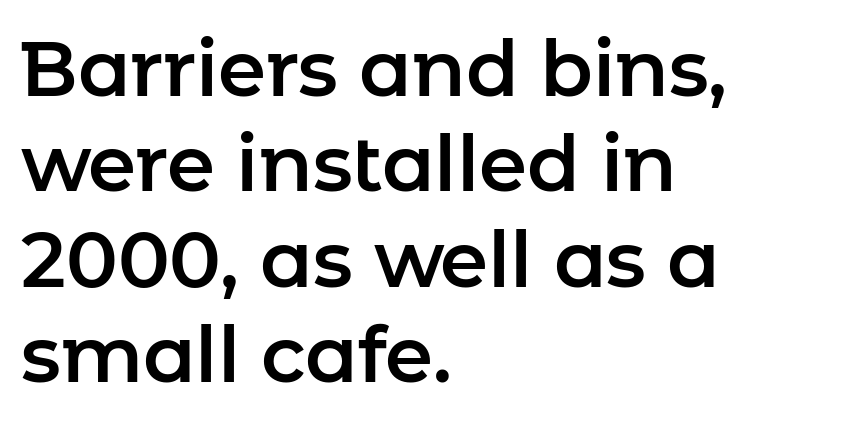
{"serif": "no", "italic": "no", "width": "normal", "stroke_contrast": "low", "x_height": "medium", "monospaced": "no", "underline": "no", "align": "left", "line_spacing_ratio": 1.24, "letter_spacing": "normal", "letter_spacing_em": 0.0, "glyph_px": 77}
